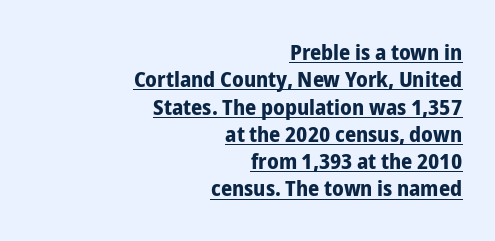
Q: Is the text bold? A: Yes.
Q: Is the text italic (slanted)? A: No, it is upright.
Q: Is the text underlined? A: Yes.
Q: How is the paragraph aligned? A: Right-aligned.
Q: Is the spacing between letters normal or unusually wide? A: Normal.
